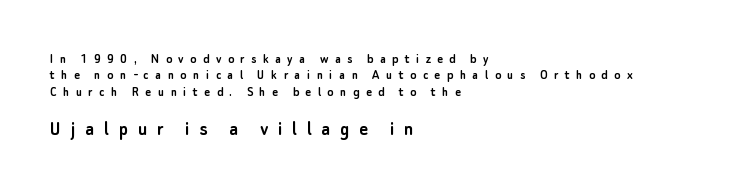
The rendering inserts visible extra space after every character. The string is rendered with underlining switched off. The lettering stays uniformly vertical, giving the passage a roman look. Short and long lines alike share a common starting point at left. The more generous point size was reserved for the lower chunk.
